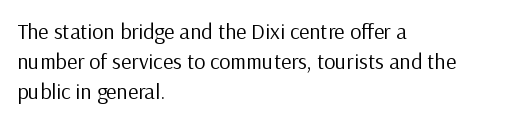
{"italic": "no", "bold": "no", "underline": "no", "align": "left", "line_spacing": "normal", "line_spacing_ratio": 1.37, "letter_spacing": "normal", "letter_spacing_em": 0.0, "glyph_px": 22}
